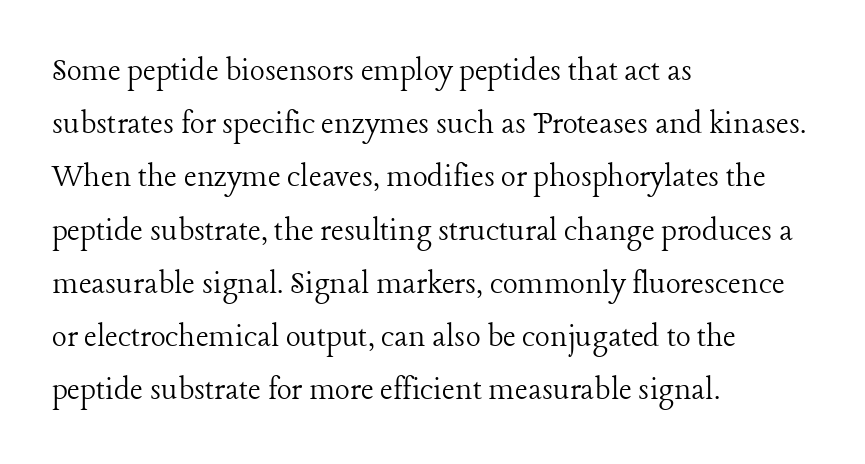
The image shows 35 px light serif type, upright; set left-aligned, normal line spacing (1.52x), normal letter spacing, not underlined; low stroke contrast and a medium x-height.
